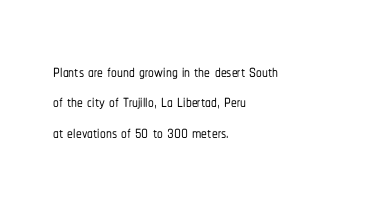
The face used here is rendered with its standard letterfit. These lines are set flush left with a ragged right edge. The glyphs are unaccompanied by any horizontal stroke below them. Normally led — the rows are evenly, conventionally spaced. Do the letters lean? They stand straight.
